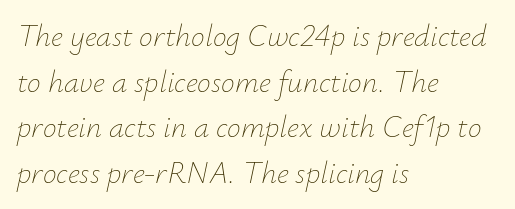
The image shows 31 px thin type, italic (leaning right); set left-aligned, normal line spacing (1.47x), normal letter spacing, not underlined; low stroke contrast and a small x-height.
